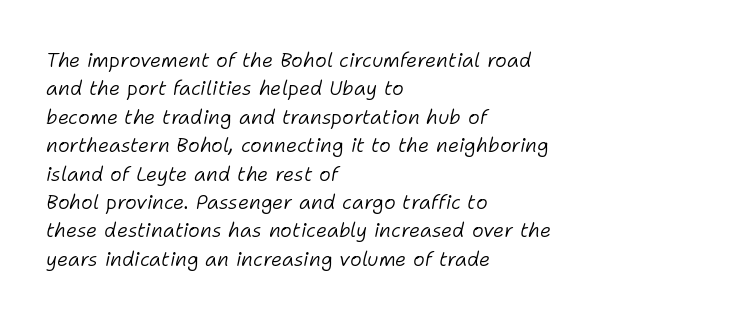
Q: Is the text bold? A: No.
Q: Is the text italic (slanted)? A: Yes, it leans right by about 11 degrees.
Q: Is the text underlined? A: No.
Q: How is the paragraph aligned? A: Left-aligned.
Q: Is the spacing between letters normal or unusually wide? A: Normal.
Q: Is the spacing between lines tight, normal or loose? A: Normal.
